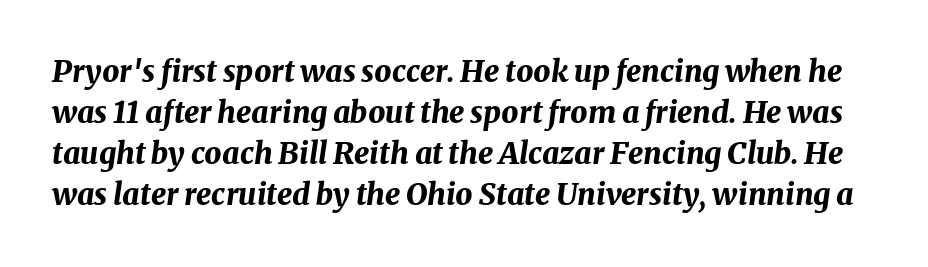
The image shows 30 px bold type, italic (leaning right); set normal line spacing (1.37x), normal letter spacing, not underlined; medium stroke contrast and a medium x-height.
